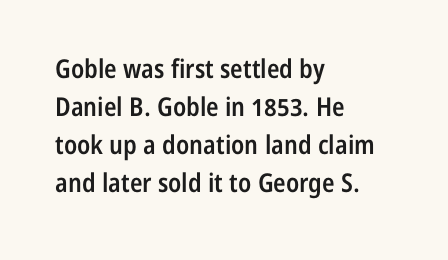
{"italic": "no", "bold": "semi", "underline": "no", "align": "left", "line_spacing": "normal", "line_spacing_ratio": 1.46, "letter_spacing": "normal", "letter_spacing_em": 0.0, "glyph_px": 26}
